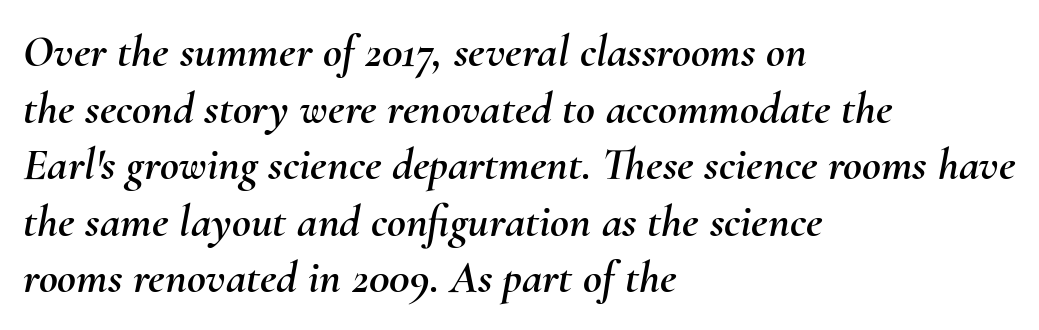
The image shows 46 px text type, italic (leaning right); set left-aligned, line spacing 1.23x, normal letter spacing, not underlined; medium stroke contrast and a small x-height.
